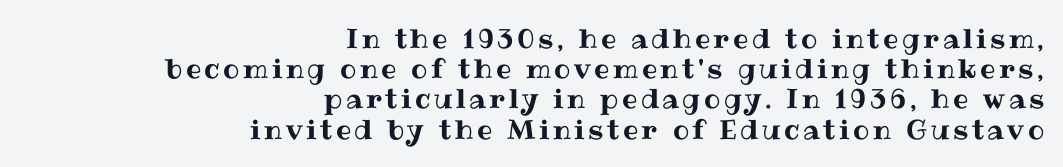
{"italic": "no", "underline": "no", "align": "right", "line_spacing": "tight", "line_spacing_ratio": 1.12, "glyph_px": 27}
